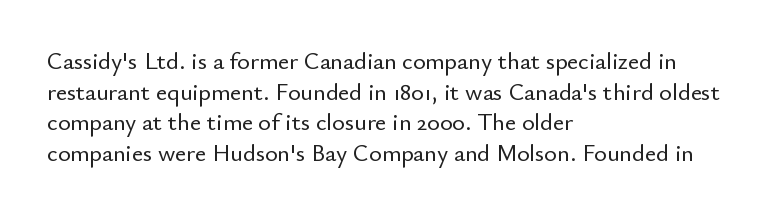
{"italic": "no", "underline": "no", "align": "left", "line_spacing": "normal", "line_spacing_ratio": 1.28, "letter_spacing": "normal", "letter_spacing_em": 0.0, "glyph_px": 24}
